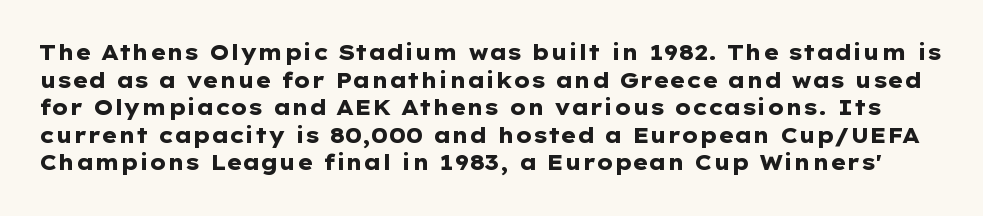
The image shows 21 px bold type, upright; set normal line spacing (1.31x), normal letter spacing, not underlined.
